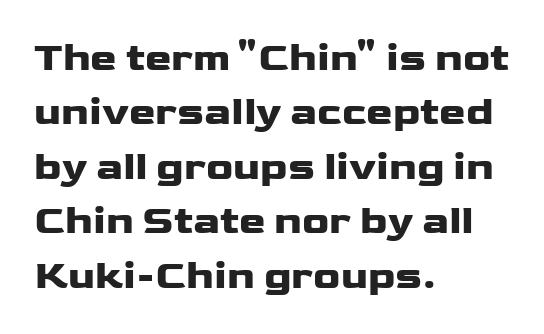
The image shows 40 px heavy, wide sans-serif type, upright; set left-aligned, normal line spacing (1.36x), normal letter spacing, not underlined; low stroke contrast and a medium x-height.
